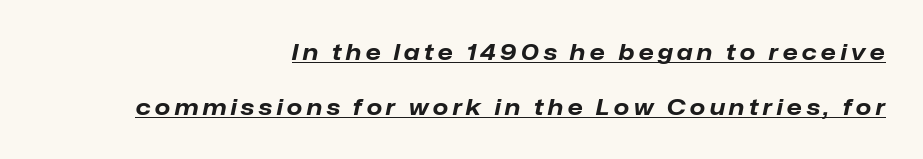
{"italic": "yes", "lean": "right", "slant_degrees": 12, "bold": "yes", "underline": "yes", "align": "right", "line_spacing": "loose", "line_spacing_ratio": 2.49, "letter_spacing": "wide", "letter_spacing_em": 0.2, "glyph_px": 22}
